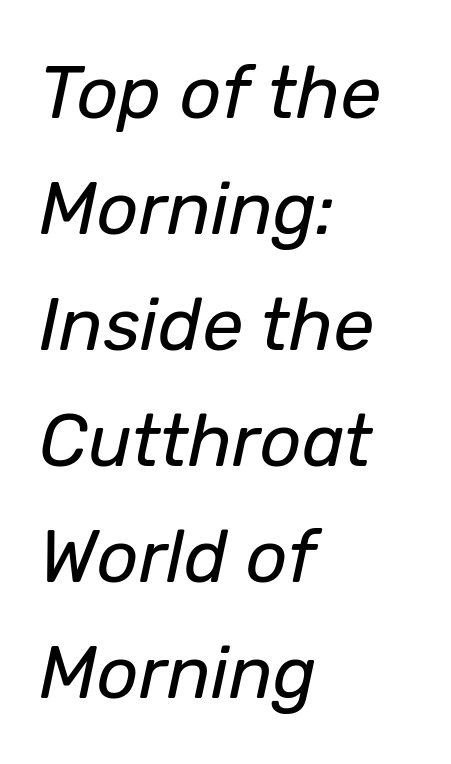
The image shows 73 px regular-weight type, italic (leaning right); set left-aligned, normal line spacing (1.59x), normal letter spacing, not underlined; low stroke contrast and a medium x-height.
